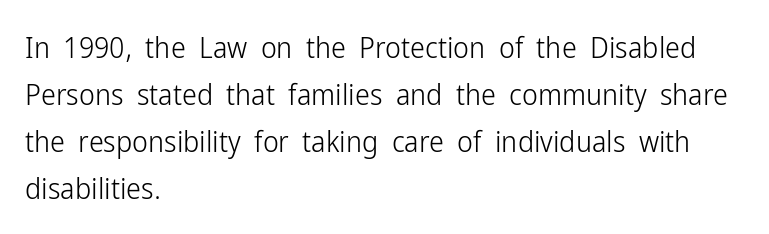
The image shows 30 px light, condensed sans-serif type, upright; set left-aligned, normal line spacing (1.57x), normal letter spacing, not underlined; low stroke contrast and a medium x-height.
